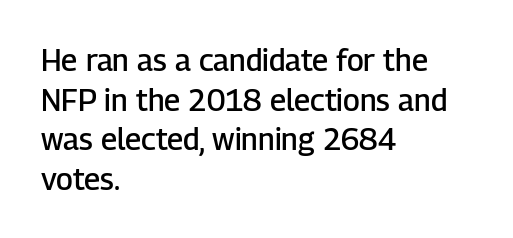
{"serif": "no", "italic": "no", "bold": "semi", "weight": "semibold", "width": "normal", "stroke_contrast": "low", "x_height": "medium", "monospaced": "no", "underline": "no", "align": "left", "line_spacing": "normal", "line_spacing_ratio": 1.32, "letter_spacing": "normal", "letter_spacing_em": 0.0, "glyph_px": 30}
